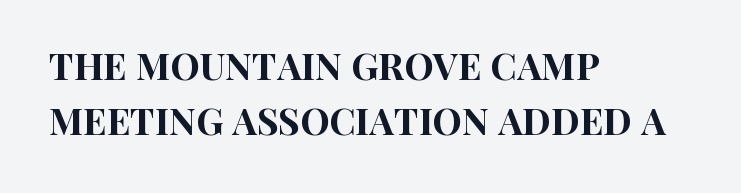
Q: Is the text italic (slanted)? A: No, it is upright.
Q: Is the typeface a serif or a sans-serif typeface? A: Sans-serif.
Q: Is the text underlined? A: No.
Q: How is the paragraph aligned? A: Left-aligned.
Q: Is the spacing between letters normal or unusually wide? A: Normal.
Q: Is the spacing between lines tight, normal or loose? A: Normal.
Q: Width (condensed, normal, or wide)? A: Condensed.
Q: Stroke contrast? A: High.
Q: x-height? A: Large.
Q: Monospaced? A: No.
